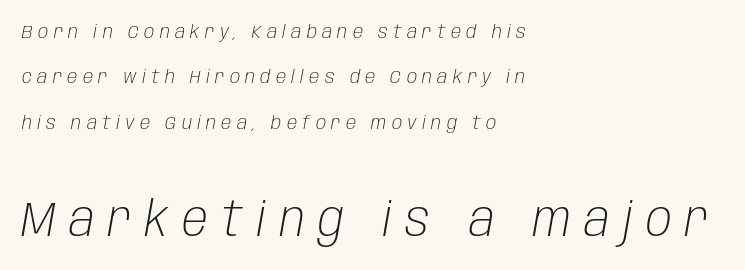
Q: Is the text bold? A: No.
Q: Is the text italic (slanted)? A: Yes, it leans right by about 10 degrees.
Q: Is the text underlined? A: No.
Q: How is the paragraph aligned? A: Left-aligned.
Q: Is the spacing between letters normal or unusually wide? A: Unusually wide.
Q: Is the spacing between lines tight, normal or loose? A: Loose.
Q: Which block of text is set in a larger size, the first (top) or the second (bottom)? A: The second (bottom) one.
Q: Width (condensed, normal, or wide)? A: Condensed.
Q: Stroke contrast? A: Low.
Q: x-height? A: Large.
Q: Monospaced? A: No.
